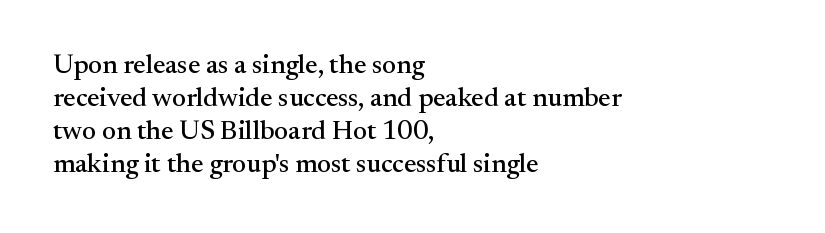
The image shows 27 px text type, upright; set left-aligned, line spacing 1.22x, normal letter spacing, not underlined.
